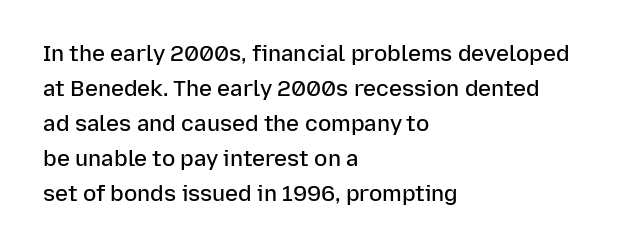
Q: Is the text bold? A: Semi-bold.
Q: Is the text italic (slanted)? A: No, it is upright.
Q: Is the text underlined? A: No.
Q: How is the paragraph aligned? A: Left-aligned.
Q: Is the spacing between letters normal or unusually wide? A: Normal.
Q: Is the spacing between lines tight, normal or loose? A: Normal.
